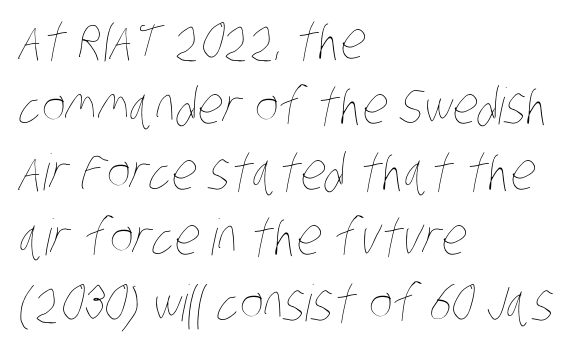
Honestly, the letter spacing is just normal — you wouldn't notice it. The space directly below the letters is spotless. The text block is weighted toward the left margin, trailing off unevenly rightward. This sample keeps an unexceptional amount of space between lines. Spacing verdict: proportional, widths tailored to each character.
